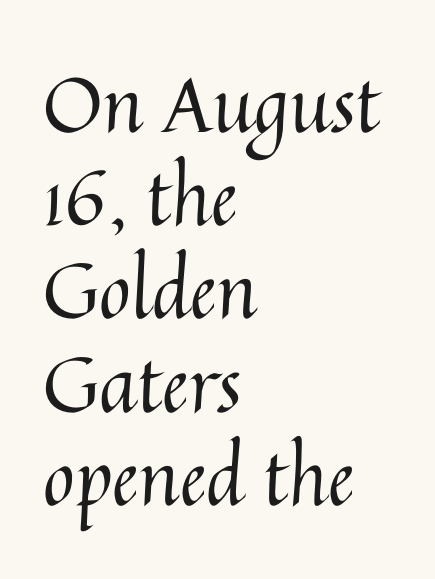
Q: Is the text bold? A: No.
Q: Is the text underlined? A: No.
Q: How is the paragraph aligned? A: Left-aligned.
Q: Is the spacing between letters normal or unusually wide? A: Normal.
Q: Width (condensed, normal, or wide)? A: Normal.
Q: Stroke contrast? A: Medium.
Q: x-height? A: Medium.
Q: Monospaced? A: No.
